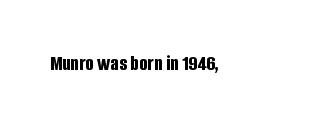
Short note: letters normally spaced. Words float on clear page, feet unadorned. The letters stand upright; this is a roman face. Heavy, bold letterforms.
